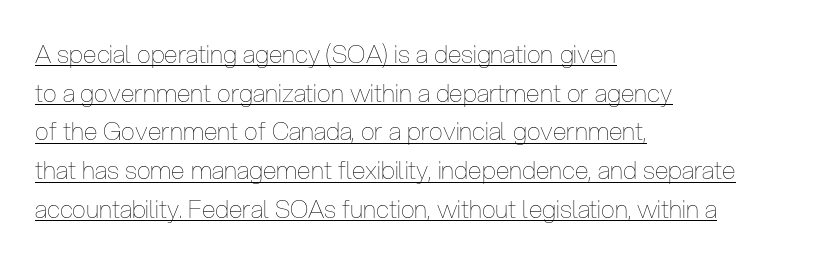
Q: Is the text bold? A: No.
Q: Is the text italic (slanted)? A: No, it is upright.
Q: Is the text underlined? A: Yes.
Q: How is the paragraph aligned? A: Left-aligned.
Q: Is the spacing between letters normal or unusually wide? A: Normal.
Q: Is the spacing between lines tight, normal or loose? A: Normal.
